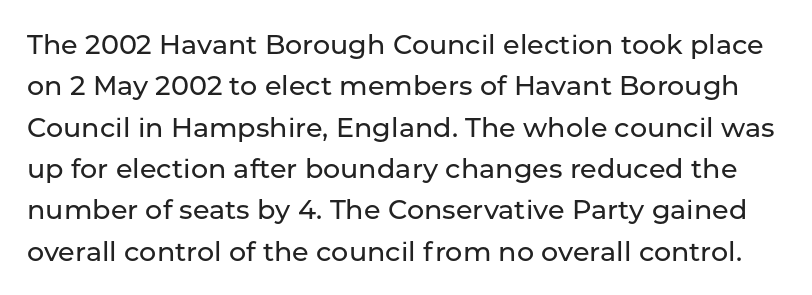
This block has exactly the height ordinary leading produces. Look at the tracking — it's just the regular setting, nothing added. The string is rendered with underlining switched off. The letters stand straight up with perfectly vertical stems.
